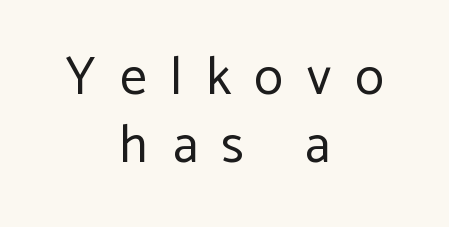
Q: Is the text bold? A: No.
Q: Is the text italic (slanted)? A: No, it is upright.
Q: Is the typeface a serif or a sans-serif typeface? A: Sans-serif.
Q: Is the text underlined? A: No.
Q: How is the paragraph aligned? A: Centered.
Q: Is the spacing between letters normal or unusually wide? A: Unusually wide.
Q: Is the spacing between lines tight, normal or loose? A: Normal.
Q: Width (condensed, normal, or wide)? A: Normal.
Q: Stroke contrast? A: Low.
Q: x-height? A: Medium.
Q: Monospaced? A: No.
